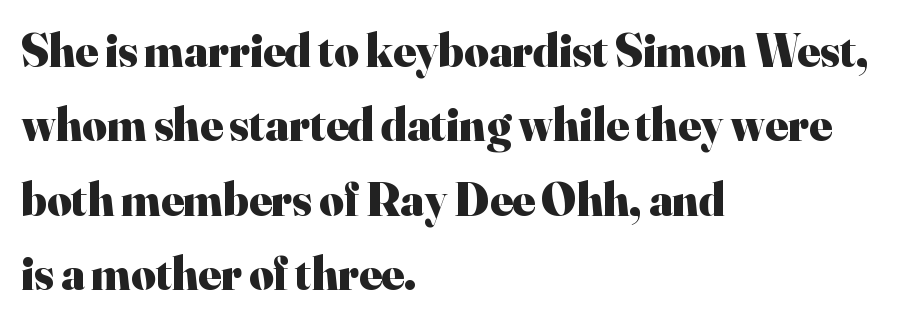
Alignment: flush left. I'd describe the lettering as bold — thick and assertive. Each word holds together tightly as a unit, with standard inter-letter gaps. This sample keeps an unexceptional amount of space between lines.
